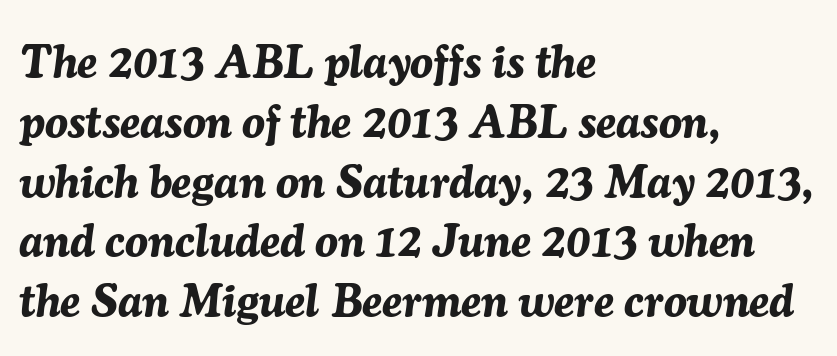
{"italic": "yes", "lean": "right", "slant_degrees": 7, "bold": "yes", "weight": "bold", "width": "normal", "stroke_contrast": "medium", "x_height": "medium", "monospaced": "no", "underline": "no", "align": "left", "line_spacing": "normal", "line_spacing_ratio": 1.3, "letter_spacing": "normal", "letter_spacing_em": 0.0, "glyph_px": 46}
